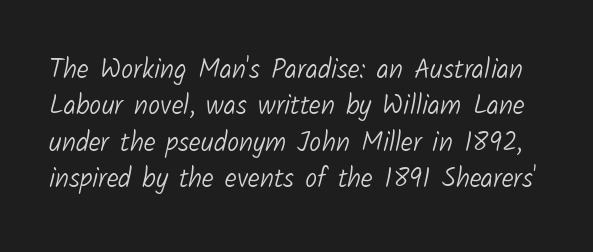
Q: Is the text bold? A: No.
Q: Is the text underlined? A: No.
Q: Is the spacing between letters normal or unusually wide? A: Normal.
Q: Is the spacing between lines tight, normal or loose? A: Normal.
